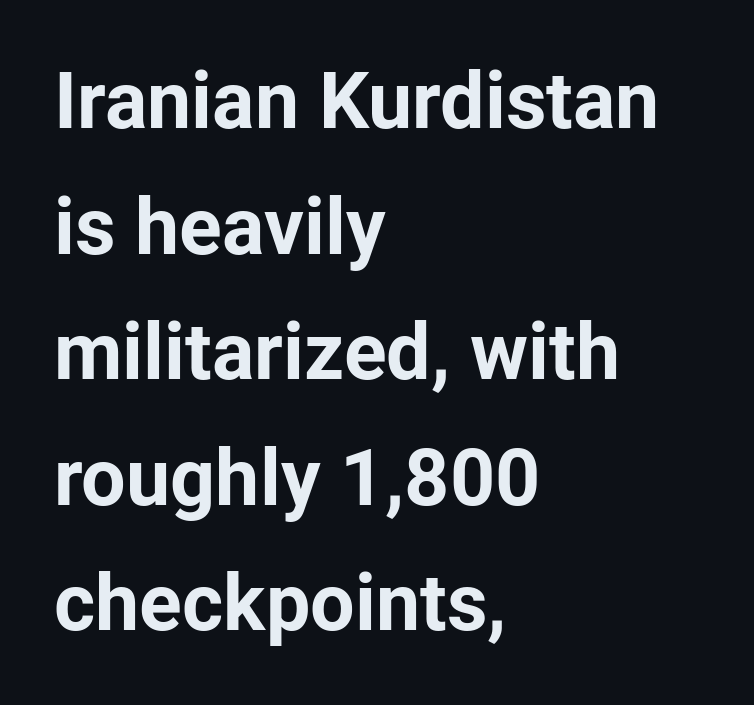
Q: Is the text bold? A: Yes.
Q: Is the text italic (slanted)? A: No, it is upright.
Q: Is the typeface a serif or a sans-serif typeface? A: Sans-serif.
Q: Is the text underlined? A: No.
Q: How is the paragraph aligned? A: Left-aligned.
Q: Is the spacing between letters normal or unusually wide? A: Normal.
Q: Is the spacing between lines tight, normal or loose? A: Normal.
Q: Width (condensed, normal, or wide)? A: Normal.
Q: Stroke contrast? A: Low.
Q: x-height? A: Medium.
Q: Monospaced? A: No.
